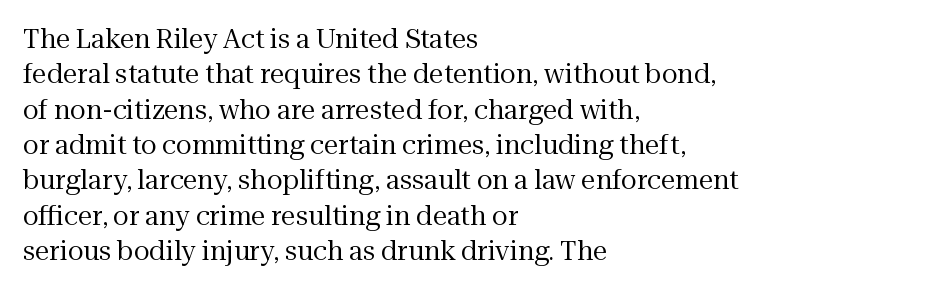
Vertically, the passage feels balanced, rows spaced as you'd expect. No italicization has been applied; the sample stays upright. A bare baseline throughout the passage. Think standard paragraph weight, or any step lighter than that.
